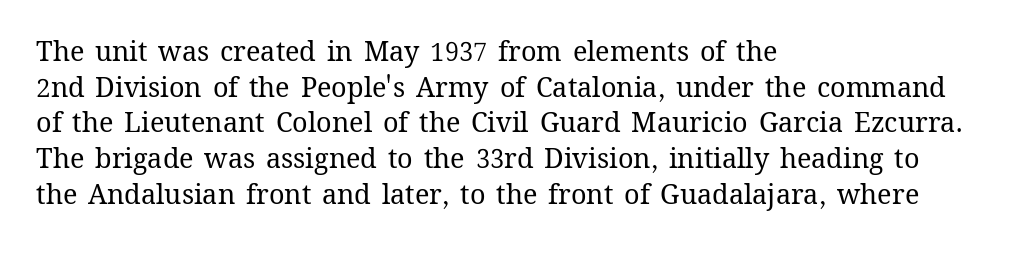
Q: Is the text bold? A: No.
Q: Is the text italic (slanted)? A: No, it is upright.
Q: Is the text underlined? A: No.
Q: How is the paragraph aligned? A: Left-aligned.
Q: Is the spacing between letters normal or unusually wide? A: Normal.
Q: Is the spacing between lines tight, normal or loose? A: Normal.
